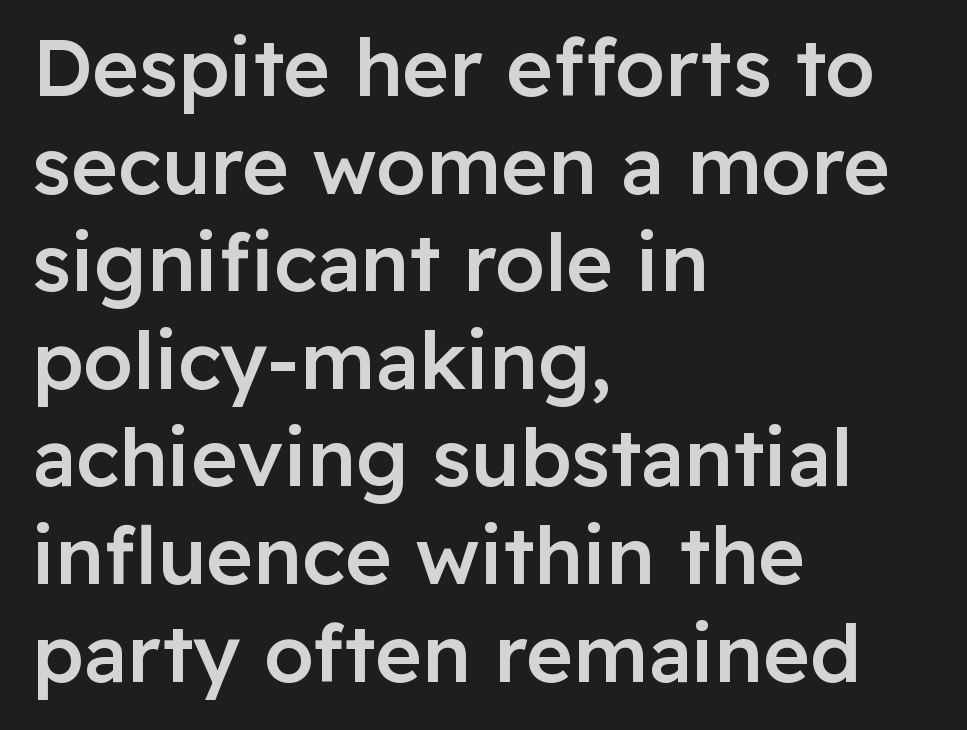
{"serif": "no", "italic": "no", "bold": "semi", "weight": "semibold", "width": "normal", "stroke_contrast": "low", "x_height": "medium", "monospaced": "no", "underline": "no", "align": "left", "line_spacing_ratio": 1.22, "letter_spacing": "normal", "letter_spacing_em": 0.0, "glyph_px": 80}
